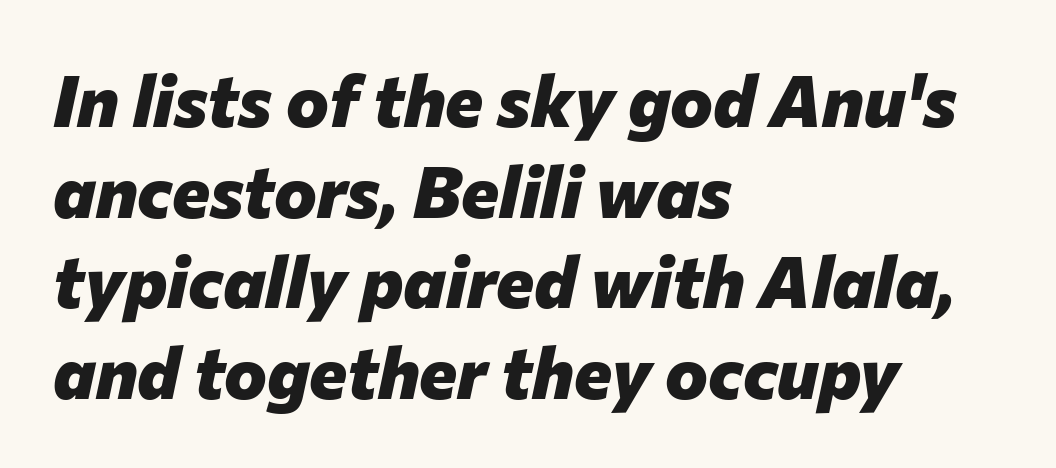
Q: Is the text bold? A: Yes.
Q: Is the text italic (slanted)? A: Yes, it leans right by about 12 degrees.
Q: Is the text underlined? A: No.
Q: How is the paragraph aligned? A: Left-aligned.
Q: Is the spacing between letters normal or unusually wide? A: Normal.
Q: Is the spacing between lines tight, normal or loose? A: Normal.
Q: Width (condensed, normal, or wide)? A: Normal.
Q: Stroke contrast? A: Low.
Q: x-height? A: Medium.
Q: Monospaced? A: No.
